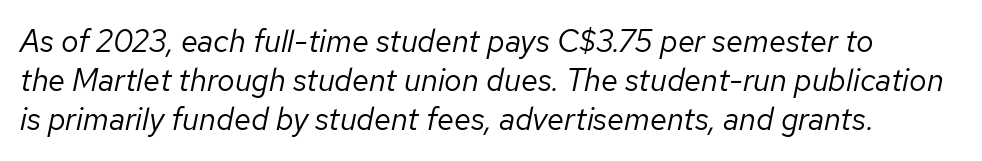
Q: Is the text bold? A: No.
Q: Is the text italic (slanted)? A: Yes, it leans right by about 12 degrees.
Q: Is the text underlined? A: No.
Q: Is the spacing between letters normal or unusually wide? A: Normal.
Q: Is the spacing between lines tight, normal or loose? A: Normal.
Q: Width (condensed, normal, or wide)? A: Normal.
Q: Stroke contrast? A: Low.
Q: x-height? A: Medium.
Q: Monospaced? A: No.
